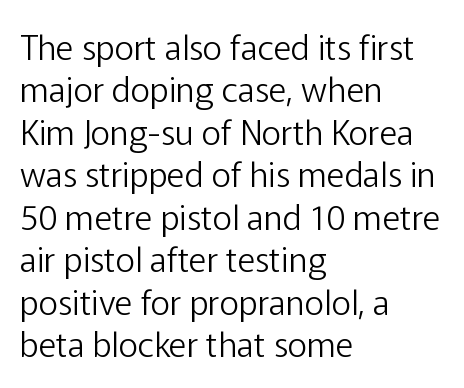
Q: Is the text bold? A: No.
Q: Is the text italic (slanted)? A: No, it is upright.
Q: Is the typeface a serif or a sans-serif typeface? A: Sans-serif.
Q: Is the text underlined? A: No.
Q: How is the paragraph aligned? A: Left-aligned.
Q: Is the spacing between letters normal or unusually wide? A: Normal.
Q: Is the spacing between lines tight, normal or loose? A: Normal.
Q: Width (condensed, normal, or wide)? A: Normal.
Q: Stroke contrast? A: Low.
Q: x-height? A: Medium.
Q: Monospaced? A: No.
